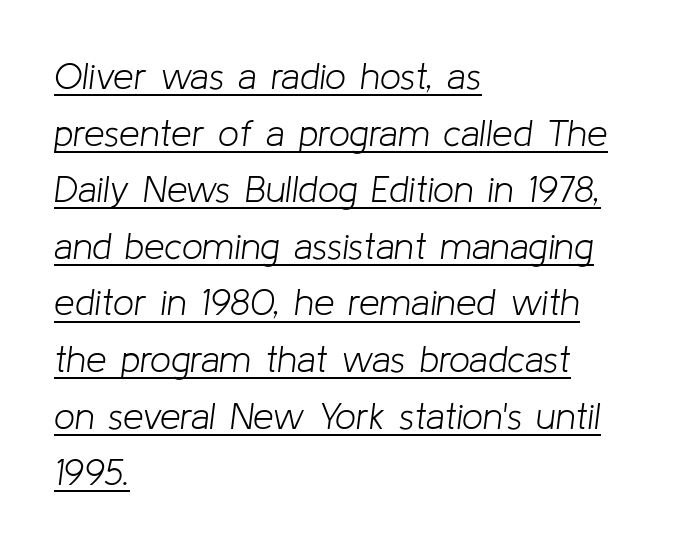
{"italic": "yes", "lean": "right", "slant_degrees": 8, "bold": "no", "weight": "light", "width": "normal", "stroke_contrast": "low", "x_height": "medium", "monospaced": "no", "underline": "yes", "align": "left", "line_spacing": "normal", "line_spacing_ratio": 1.53, "letter_spacing": "normal", "letter_spacing_em": 0.0, "glyph_px": 37}
